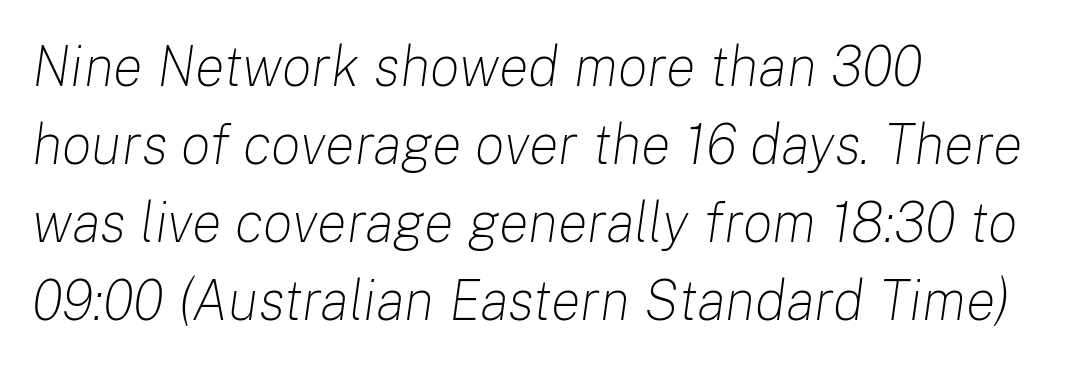
The image shows 56 px light type, italic (leaning right); set left-aligned, normal line spacing (1.39x), normal letter spacing, not underlined; low stroke contrast and a medium x-height.
